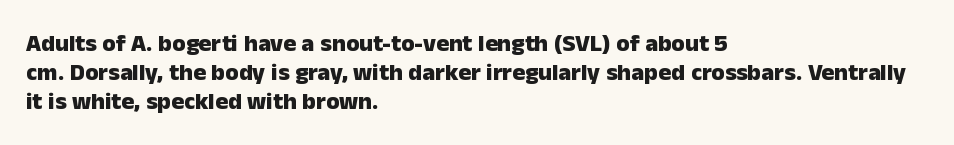
A classic flush-left, rag-right setting is used for this passage. Plenty of ink on the page — the face is bold. A typesetter would mark this as roman, not italic. In terms of letterspacing, this is plain default setting. The zone under the glyphs is completely vacant.
